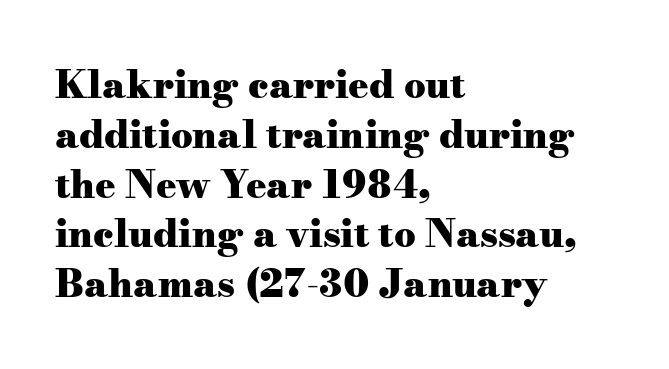
{"serif": "yes", "italic": "no", "bold": "yes", "weight": "heavy", "width": "wide", "stroke_contrast": "medium", "x_height": "small", "monospaced": "no", "underline": "no", "align": "left", "line_spacing": "normal", "line_spacing_ratio": 1.31, "letter_spacing": "normal", "letter_spacing_em": 0.0, "glyph_px": 38}
